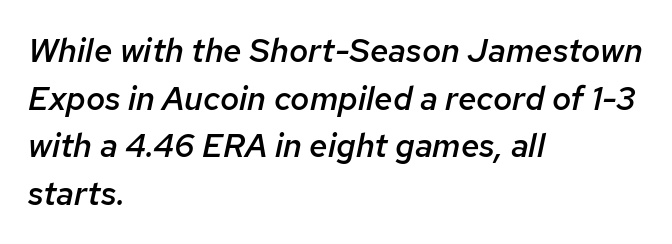
Q: Is the text bold? A: Semi-bold.
Q: Is the text italic (slanted)? A: Yes, it leans right by about 12 degrees.
Q: Is the text underlined? A: No.
Q: How is the paragraph aligned? A: Left-aligned.
Q: Is the spacing between letters normal or unusually wide? A: Normal.
Q: Is the spacing between lines tight, normal or loose? A: Normal.
Q: Width (condensed, normal, or wide)? A: Normal.
Q: Stroke contrast? A: Low.
Q: x-height? A: Medium.
Q: Monospaced? A: No.
